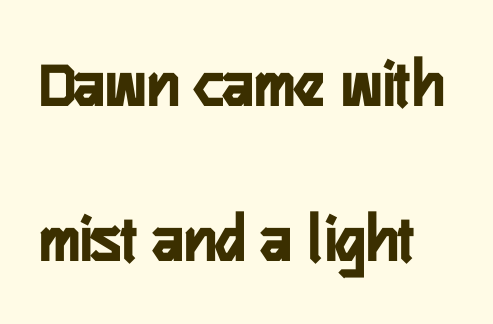
{"serif": "no", "italic": "no", "bold": "yes", "weight": "semibold", "width": "condensed", "stroke_contrast": "low", "x_height": "medium", "monospaced": "no", "underline": "no", "align": "left", "line_spacing": "loose", "line_spacing_ratio": 2.25, "letter_spacing": "normal", "letter_spacing_em": 0.0, "glyph_px": 69}
